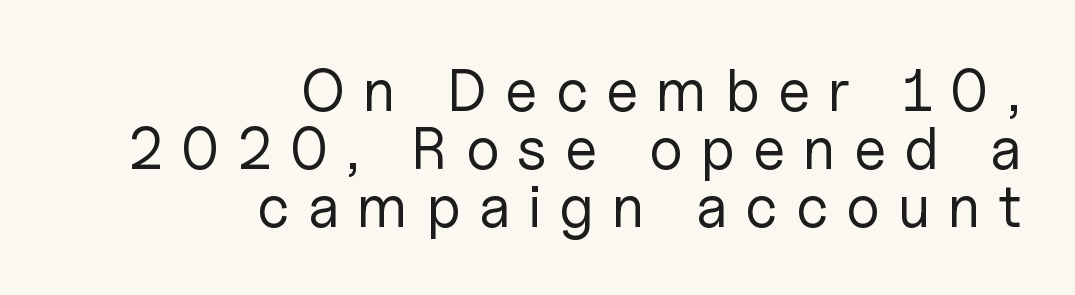
Q: Is the text bold? A: No.
Q: Is the text italic (slanted)? A: No, it is upright.
Q: Is the typeface a serif or a sans-serif typeface? A: Sans-serif.
Q: Is the text underlined? A: No.
Q: How is the paragraph aligned? A: Right-aligned.
Q: Is the spacing between letters normal or unusually wide? A: Unusually wide.
Q: Is the spacing between lines tight, normal or loose? A: Tight.
Q: Width (condensed, normal, or wide)? A: Normal.
Q: Stroke contrast? A: Low.
Q: x-height? A: Medium.
Q: Monospaced? A: No.
